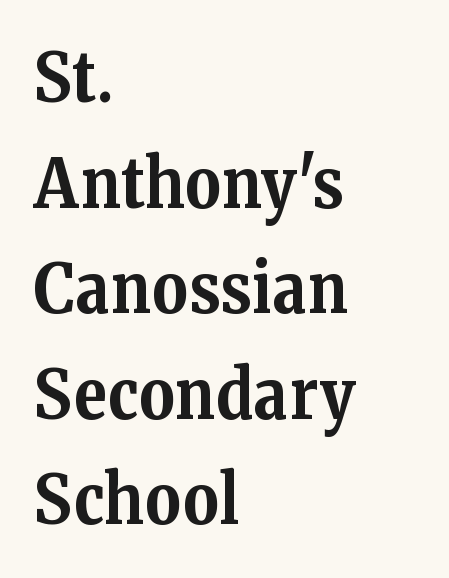
{"serif": "yes", "italic": "no", "bold": "yes", "weight": "bold", "width": "normal", "stroke_contrast": "medium", "x_height": "medium", "monospaced": "no", "underline": "no", "align": "left", "line_spacing": "normal", "line_spacing_ratio": 1.53, "letter_spacing": "normal", "letter_spacing_em": 0.0, "glyph_px": 69}
